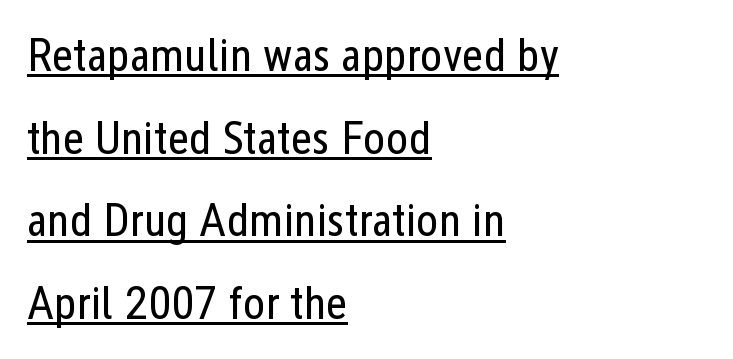
The image shows 47 px regular-weight, condensed sans-serif type, upright; set left-aligned, line spacing 1.76x, normal letter spacing, underlined; low stroke contrast and a medium x-height.
